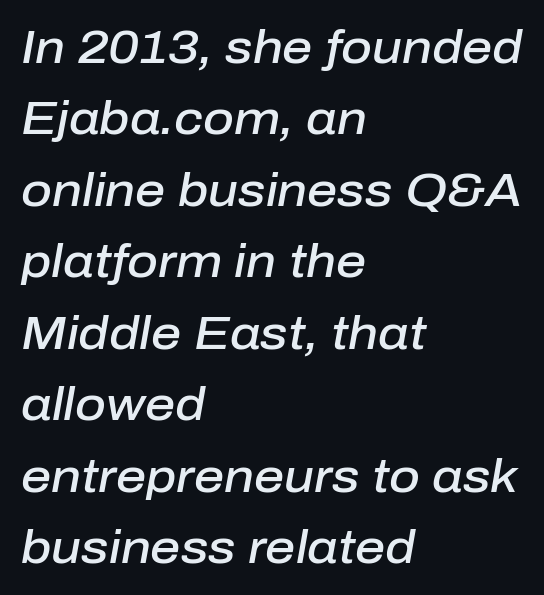
{"italic": "yes", "lean": "right", "slant_degrees": 10, "bold": "semi", "weight": "semibold", "width": "normal", "stroke_contrast": "low", "x_height": "medium", "monospaced": "no", "underline": "no", "align": "left", "line_spacing": "normal", "line_spacing_ratio": 1.52, "letter_spacing": "normal", "letter_spacing_em": 0.0, "glyph_px": 47}
